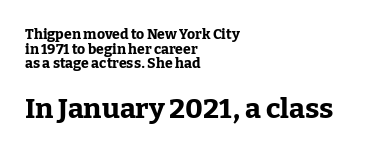
Q: Is the text bold? A: Yes.
Q: Is the text italic (slanted)? A: No, it is upright.
Q: Is the typeface a serif or a sans-serif typeface? A: Serif.
Q: Is the text underlined? A: No.
Q: How is the paragraph aligned? A: Left-aligned.
Q: Is the spacing between letters normal or unusually wide? A: Normal.
Q: Is the spacing between lines tight, normal or loose? A: Tight.
Q: Which block of text is set in a larger size, the first (top) or the second (bottom)? A: The second (bottom) one.
Q: Width (condensed, normal, or wide)? A: Normal.
Q: Stroke contrast? A: Low.
Q: x-height? A: Medium.
Q: Monospaced? A: No.
